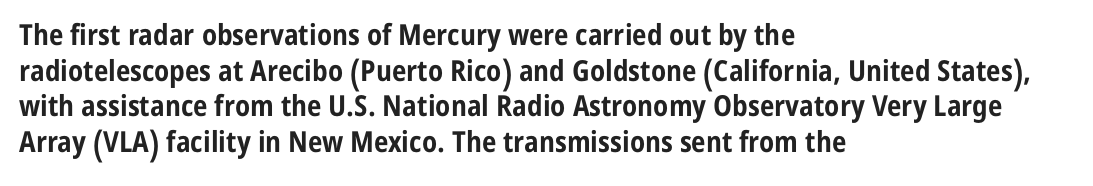
Q: Is the text bold? A: Yes.
Q: Is the text italic (slanted)? A: No, it is upright.
Q: Is the typeface a serif or a sans-serif typeface? A: Sans-serif.
Q: Is the text underlined? A: No.
Q: How is the paragraph aligned? A: Left-aligned.
Q: Is the spacing between letters normal or unusually wide? A: Normal.
Q: Width (condensed, normal, or wide)? A: Condensed.
Q: Stroke contrast? A: Low.
Q: x-height? A: Medium.
Q: Monospaced? A: No.
